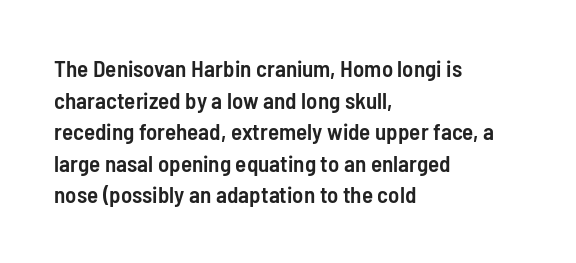
{"italic": "no", "bold": "semi", "underline": "no", "align": "left", "line_spacing": "normal", "line_spacing_ratio": 1.37, "letter_spacing": "normal", "letter_spacing_em": 0.0, "glyph_px": 23}
